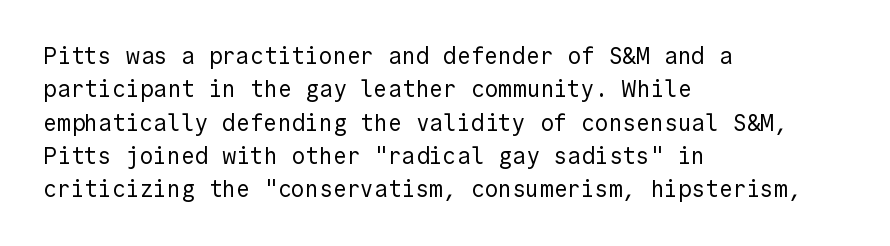
How would I describe the line gaps? Plain and ordinary. Just letters on the line, the space beneath them empty. Alignment: flush left. In terms of posture, this sample is upright.
